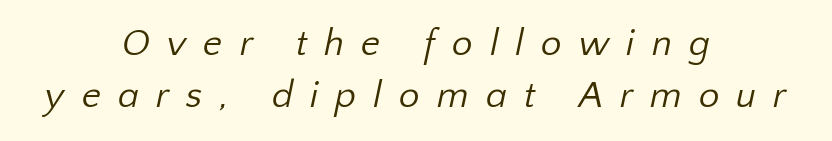
The image shows 37 px regular-weight sans-serif type; set centered, normal line spacing (1.41x), unusually wide letter spacing (+0.46 em), not underlined; low stroke contrast and a medium x-height.
